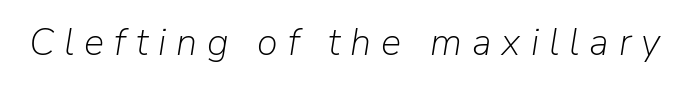
{"italic": "yes", "lean": "right", "slant_degrees": 9, "bold": "no", "weight": "light", "width": "normal", "stroke_contrast": "low", "x_height": "medium", "monospaced": "no", "underline": "no", "letter_spacing": "wide", "letter_spacing_em": 0.26, "glyph_px": 38}
